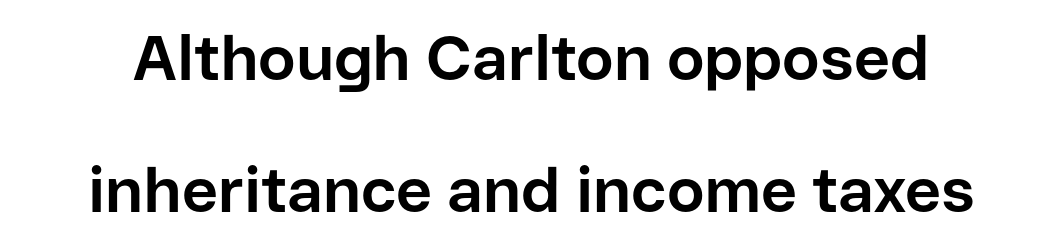
Q: Is the text bold? A: Yes.
Q: Is the text italic (slanted)? A: No, it is upright.
Q: Is the typeface a serif or a sans-serif typeface? A: Sans-serif.
Q: Is the text underlined? A: No.
Q: Is the spacing between letters normal or unusually wide? A: Normal.
Q: Is the spacing between lines tight, normal or loose? A: Loose.
Q: Width (condensed, normal, or wide)? A: Normal.
Q: Stroke contrast? A: Low.
Q: x-height? A: Medium.
Q: Monospaced? A: No.
